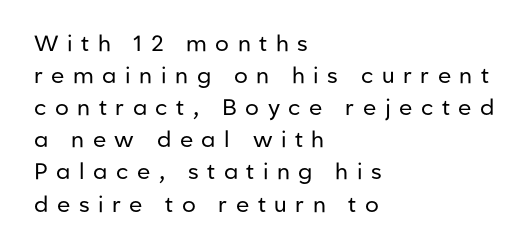
Evenly set lines give the paragraph a standard silhouette. The paragraph shown leans on its left margin. Notice how the stems are strictly vertical — no italics here. The characters are drawn with everyday or finer stroke widths.
